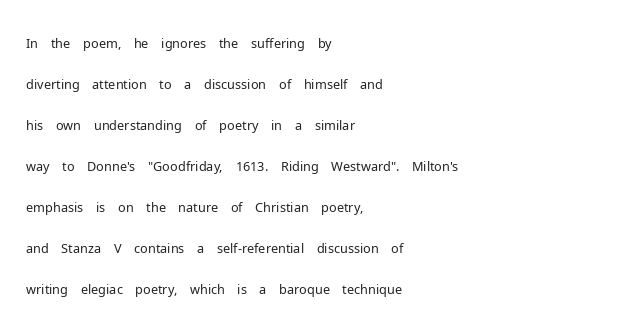
{"italic": "no", "bold": "no", "underline": "no", "align": "left", "line_spacing": "normal", "line_spacing_ratio": 1.58, "letter_spacing": "normal", "letter_spacing_em": 0.0, "glyph_px": 26}
